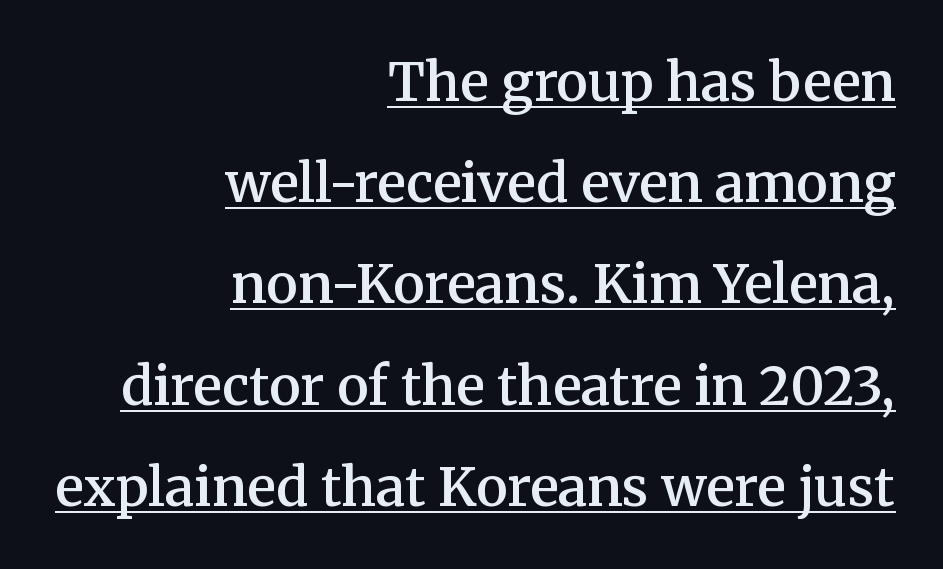
The image shows 53 px semibold serif type, upright; set right-aligned, loose line spacing (1.91x), normal letter spacing, underlined; medium stroke contrast and a medium x-height.
